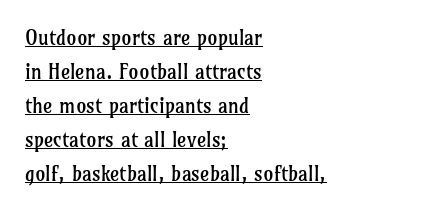
{"italic": "no", "bold": "no", "underline": "yes", "align": "left", "line_spacing": "normal", "line_spacing_ratio": 1.7, "letter_spacing": "normal", "letter_spacing_em": 0.0, "glyph_px": 20}
